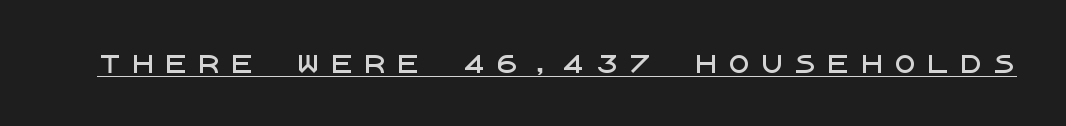
The gaps between neighbouring characters are conspicuously large. Style check: upright. A continuous stroke trails under the words, as in a hyperlink.
